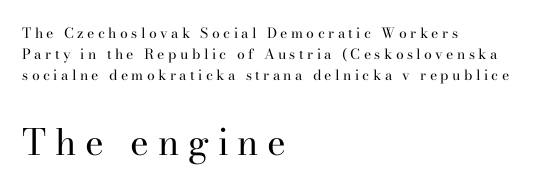
Q: Is the text bold? A: No.
Q: Is the text italic (slanted)? A: No, it is upright.
Q: Is the typeface a serif or a sans-serif typeface? A: Serif.
Q: Is the text underlined? A: No.
Q: How is the paragraph aligned? A: Left-aligned.
Q: Is the spacing between letters normal or unusually wide? A: Unusually wide.
Q: Is the spacing between lines tight, normal or loose? A: Normal.
Q: Which block of text is set in a larger size, the first (top) or the second (bottom)? A: The second (bottom) one.
Q: Width (condensed, normal, or wide)? A: Normal.
Q: Stroke contrast? A: High.
Q: x-height? A: Small.
Q: Monospaced? A: No.
